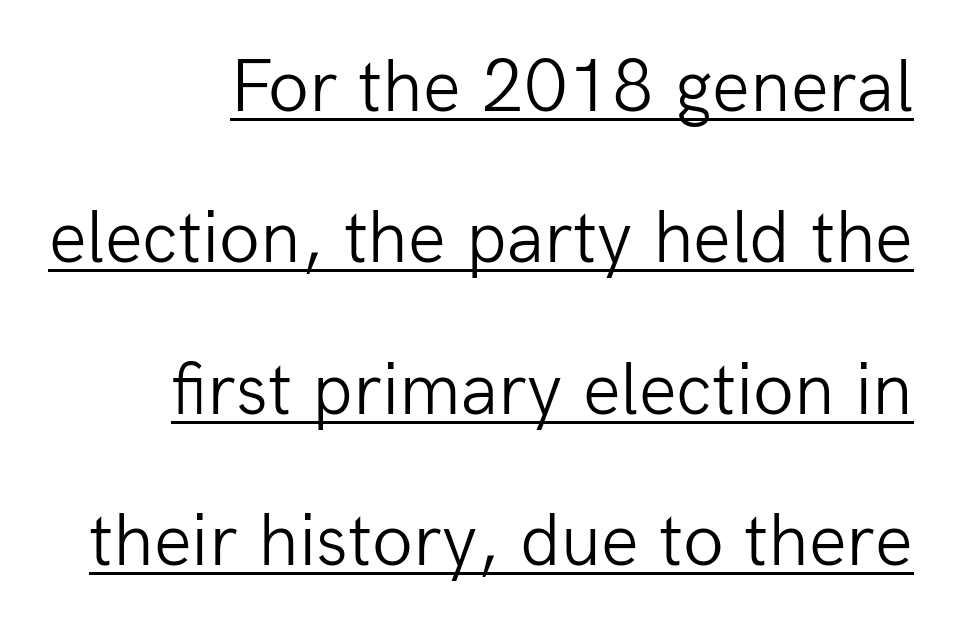
Classification — sans serif. Is the block centered? No — it sits flush against the right margin. Here the designer chose a conventional face with non-uniform glyph widths. Is there any slant? The stems are plumb.
